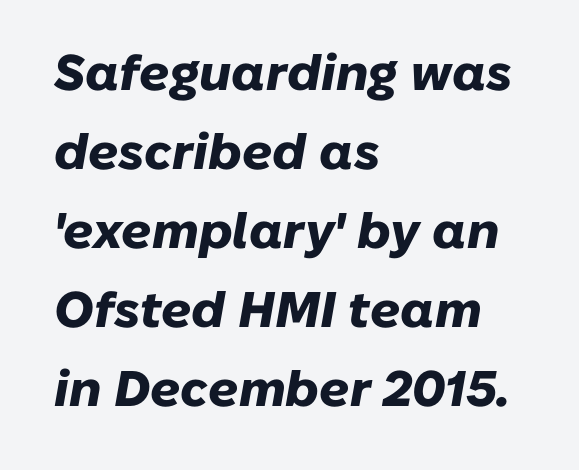
The space directly below the letters is spotless. The typography opts for an oblique posture over an upright one. One-word summary of the alignment: left. Heft: maximum for text — a bold. Regular leading. Characters follow at the spacing the type designer built in.
